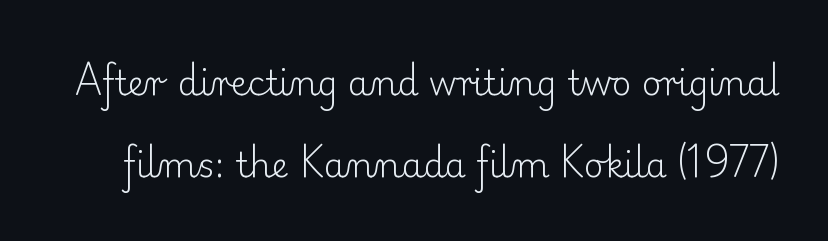
{"italic": "no", "bold": "no", "weight": "light", "width": "normal", "stroke_contrast": "low", "x_height": "small", "monospaced": "no", "underline": "no", "line_spacing": "loose", "line_spacing_ratio": 2.41, "letter_spacing": "normal", "letter_spacing_em": 0.0, "glyph_px": 34}
